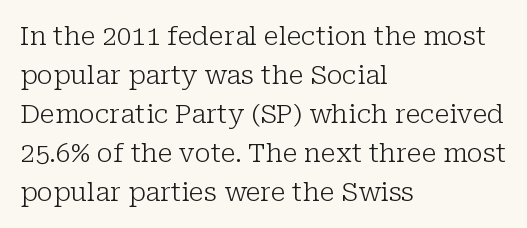
The image shows 26 px text type, upright; set left-aligned, normal line spacing (1.5x), normal letter spacing, not underlined.
